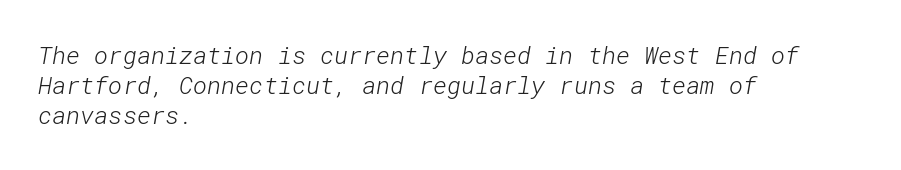
The space beneath each line is pristine and unruled. Leftover space on each line is placed entirely after the last word. The letters sit at their default tracking, neither squeezed nor spread. What's the leading like? Ordinary, nothing unusual.
